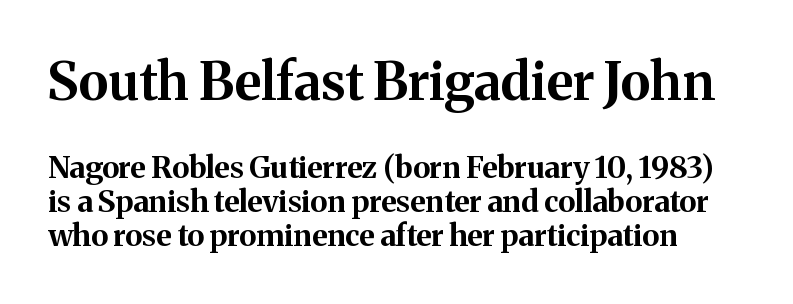
Q: Is the text bold? A: Yes.
Q: Is the text italic (slanted)? A: No, it is upright.
Q: Is the typeface a serif or a sans-serif typeface? A: Serif.
Q: Is the text underlined? A: No.
Q: Is the spacing between letters normal or unusually wide? A: Normal.
Q: Is the spacing between lines tight, normal or loose? A: Tight.
Q: Which block of text is set in a larger size, the first (top) or the second (bottom)? A: The first (top) one.
Q: Width (condensed, normal, or wide)? A: Normal.
Q: Stroke contrast? A: Medium.
Q: x-height? A: Medium.
Q: Monospaced? A: No.
